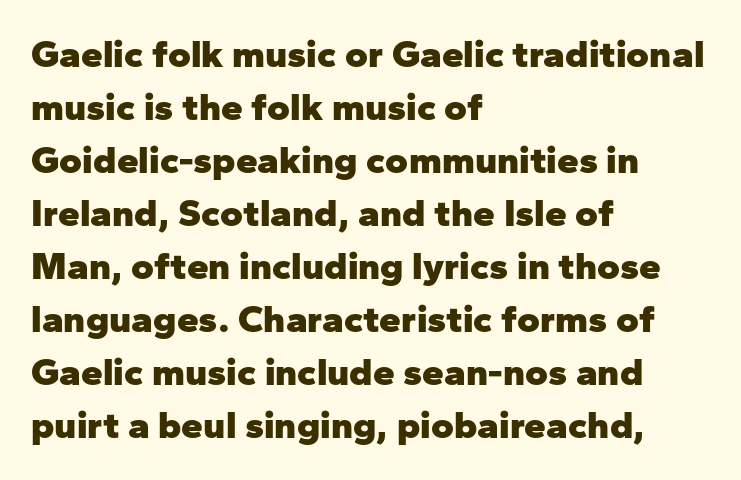
Q: Is the text bold? A: Yes.
Q: Is the text italic (slanted)? A: No, it is upright.
Q: Is the typeface a serif or a sans-serif typeface? A: Sans-serif.
Q: Is the text underlined? A: No.
Q: How is the paragraph aligned? A: Left-aligned.
Q: Is the spacing between letters normal or unusually wide? A: Normal.
Q: Is the spacing between lines tight, normal or loose? A: Normal.
Q: Width (condensed, normal, or wide)? A: Normal.
Q: Stroke contrast? A: Low.
Q: x-height? A: Medium.
Q: Monospaced? A: No.
